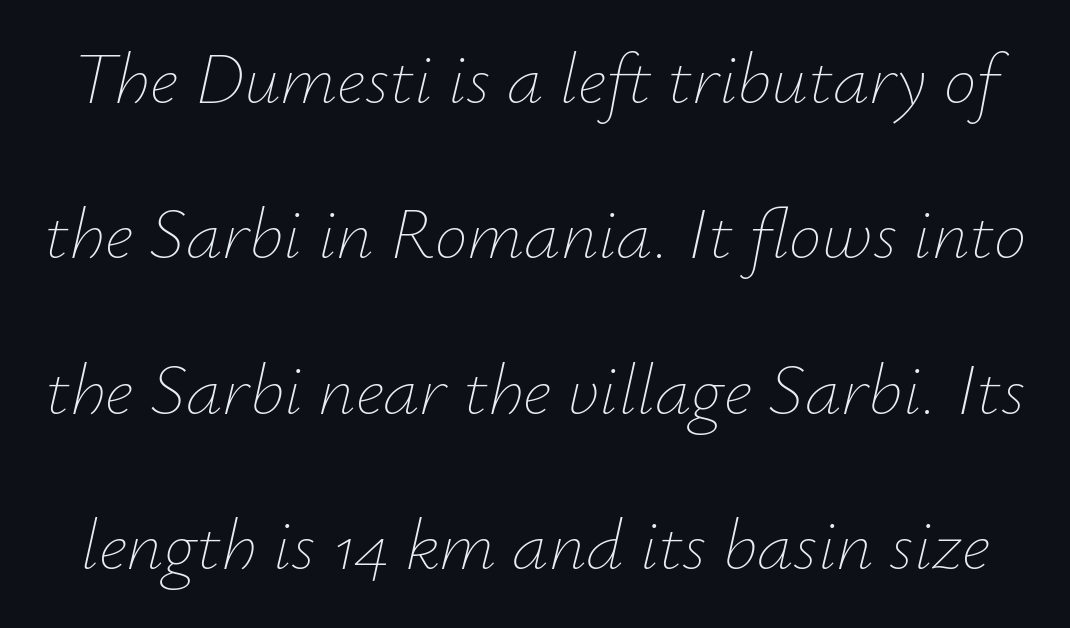
{"italic": "yes", "lean": "right", "slant_degrees": 12, "bold": "no", "weight": "thin", "width": "normal", "stroke_contrast": "low", "x_height": "small", "monospaced": "no", "underline": "no", "line_spacing": "loose", "line_spacing_ratio": 2.13, "letter_spacing": "normal", "letter_spacing_em": 0.0, "glyph_px": 73}
